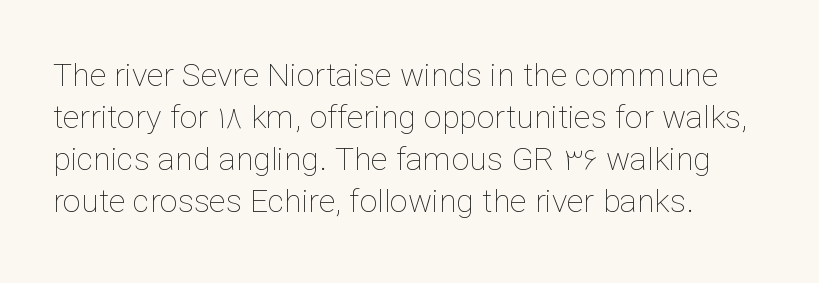
The image shows 32 px thin type, upright; set left-aligned, normal line spacing (1.31x), normal letter spacing, not underlined; low stroke contrast and a medium x-height.
